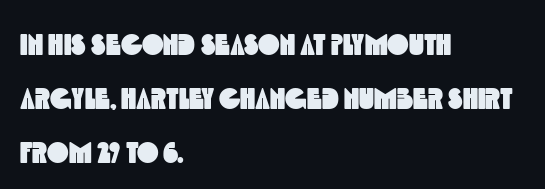
{"serif": "no", "width": "condensed", "x_height": "large", "monospaced": "no", "underline": "no", "align": "left", "line_spacing_ratio": 1.86, "letter_spacing": "normal", "letter_spacing_em": 0.0, "glyph_px": 29}
